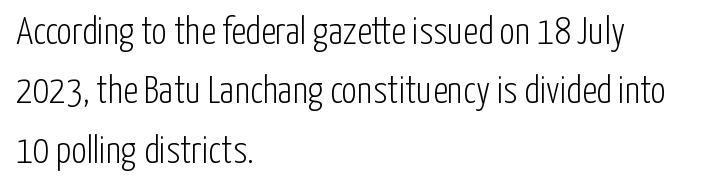
The image shows 38 px light, condensed sans-serif type, upright; set left-aligned, normal line spacing (1.56x), normal letter spacing, not underlined; low stroke contrast and a medium x-height.
